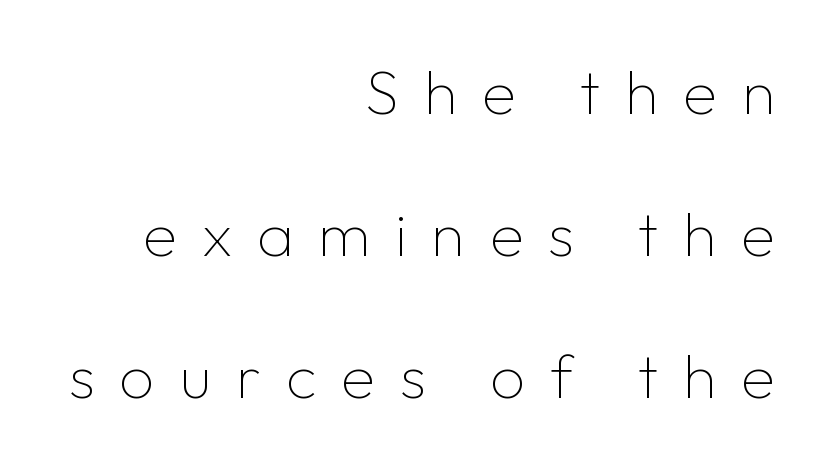
Q: Is the text bold? A: No.
Q: Is the text italic (slanted)? A: No, it is upright.
Q: Is the typeface a serif or a sans-serif typeface? A: Sans-serif.
Q: Is the text underlined? A: No.
Q: How is the paragraph aligned? A: Right-aligned.
Q: Is the spacing between letters normal or unusually wide? A: Unusually wide.
Q: Is the spacing between lines tight, normal or loose? A: Loose.
Q: Width (condensed, normal, or wide)? A: Normal.
Q: Stroke contrast? A: Low.
Q: x-height? A: Medium.
Q: Monospaced? A: No.
